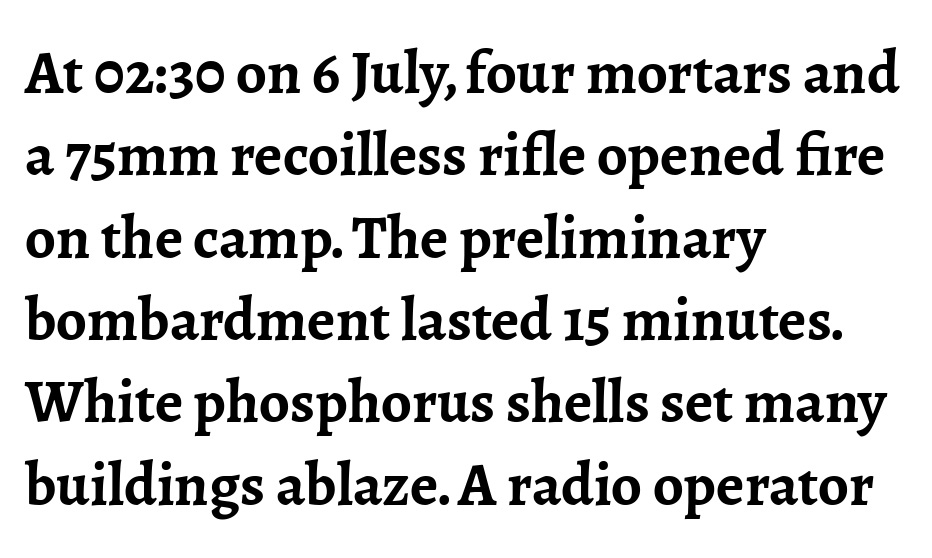
{"serif": "yes", "italic": "no", "bold": "yes", "weight": "semibold", "width": "normal", "stroke_contrast": "low", "x_height": "medium", "monospaced": "no", "underline": "no", "align": "left", "line_spacing": "normal", "line_spacing_ratio": 1.35, "letter_spacing": "normal", "letter_spacing_em": 0.0, "glyph_px": 61}
